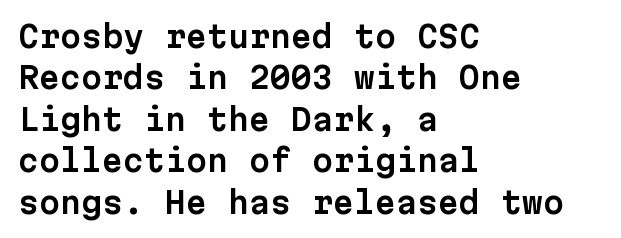
{"serif": "no", "italic": "no", "width": "normal", "stroke_contrast": "low", "x_height": "medium", "monospaced": "yes", "underline": "no", "align": "left", "line_spacing": "normal", "line_spacing_ratio": 1.38, "letter_spacing": "normal", "letter_spacing_em": 0.0, "glyph_px": 30}
